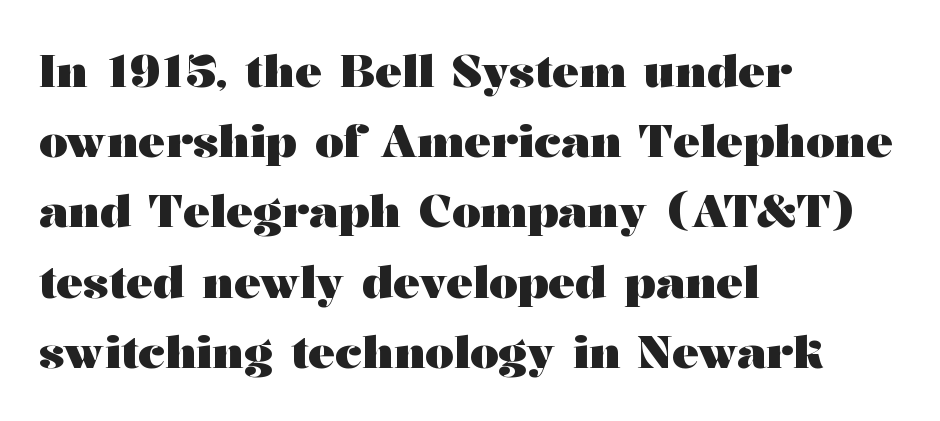
This sample uses an upright cut, with every glyph sitting square on the baseline. Each word holds together tightly as a unit, with standard inter-letter gaps. Beneath every word, the page is bare. A typesetter would call this proportional, since set widths differ per character. Classification — serif.
